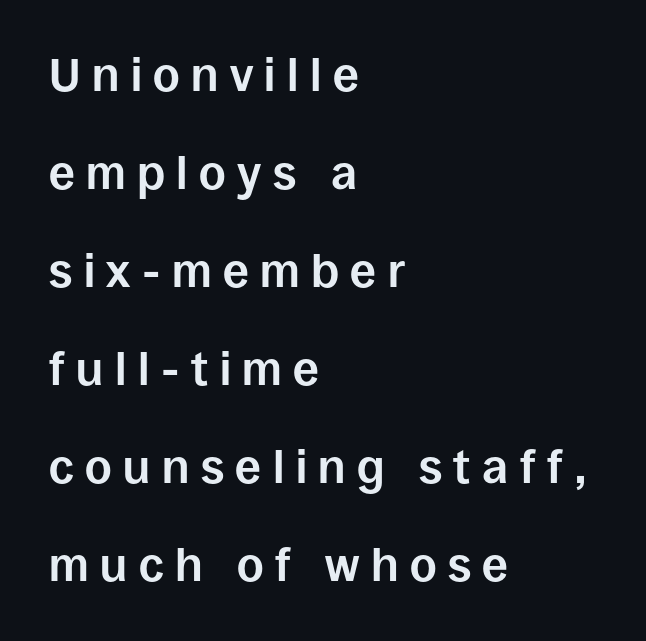
Here the designer chose a conventional face with non-uniform glyph widths. The font is running at its bold setting. Beneath every word, the page is bare. How would I describe the line gaps? Wide and relaxed.
